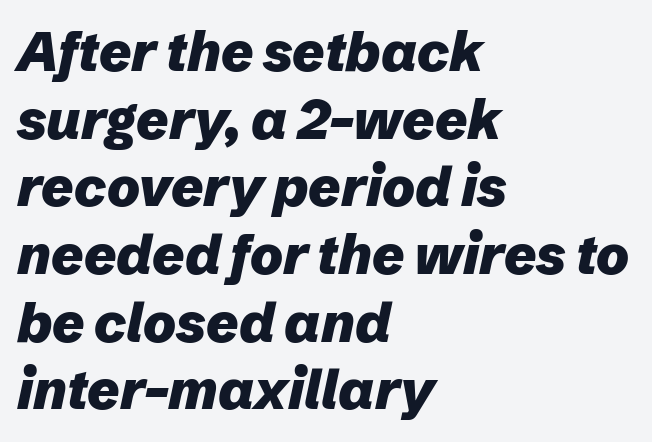
Q: Is the text bold? A: Yes.
Q: Is the text italic (slanted)? A: Yes, it leans right by about 12 degrees.
Q: Is the text underlined? A: No.
Q: How is the paragraph aligned? A: Left-aligned.
Q: Is the spacing between letters normal or unusually wide? A: Normal.
Q: Width (condensed, normal, or wide)? A: Normal.
Q: Stroke contrast? A: Low.
Q: x-height? A: Medium.
Q: Monospaced? A: No.
